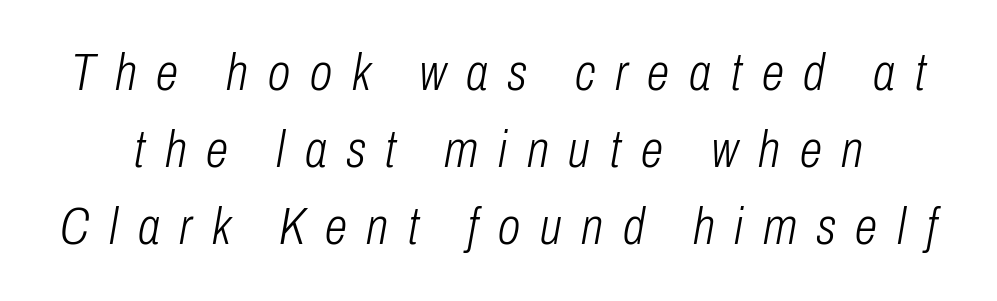
Q: Is the text bold? A: No.
Q: Is the text italic (slanted)? A: Yes, it leans right by about 10 degrees.
Q: Is the text underlined? A: No.
Q: Is the spacing between letters normal or unusually wide? A: Unusually wide.
Q: Is the spacing between lines tight, normal or loose? A: Normal.
Q: Width (condensed, normal, or wide)? A: Condensed.
Q: Stroke contrast? A: Low.
Q: x-height? A: Medium.
Q: Monospaced? A: No.
